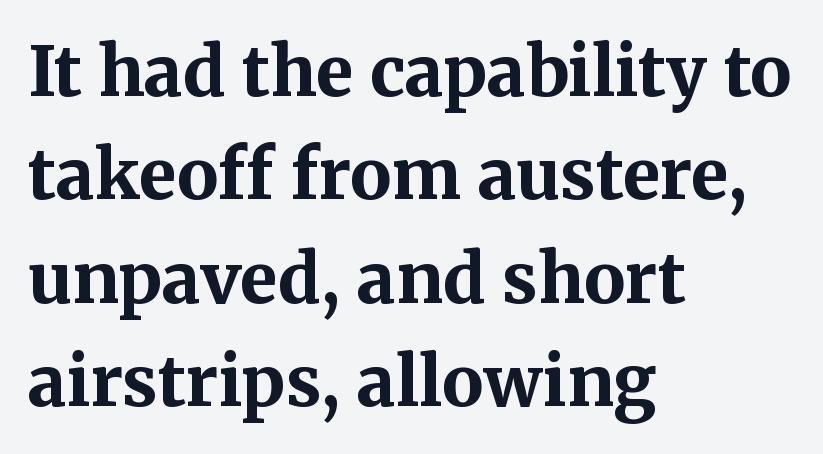
{"serif": "yes", "italic": "no", "bold": "yes", "weight": "bold", "width": "normal", "stroke_contrast": "medium", "x_height": "medium", "monospaced": "no", "underline": "no", "align": "left", "line_spacing": "normal", "line_spacing_ratio": 1.5, "letter_spacing": "normal", "letter_spacing_em": 0.0, "glyph_px": 69}
